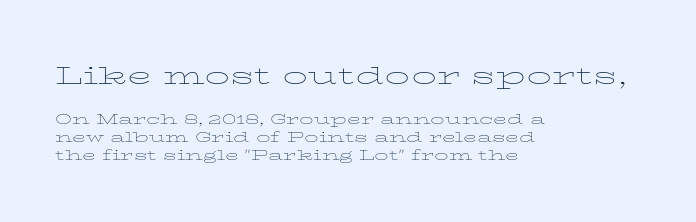
{"italic": "no", "bold": "no", "underline": "no", "align": "left", "line_spacing": "normal", "line_spacing_ratio": 1.31, "letter_spacing": "normal", "letter_spacing_em": 0.0, "larger_block": "first", "size_ratio": 1.79, "glyph_px": 25}
